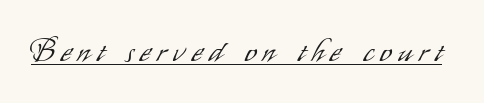
Q: Is the text bold? A: No.
Q: Is the text italic (slanted)? A: Yes.
Q: Is the typeface a serif or a sans-serif typeface? A: Sans-serif.
Q: Is the text underlined? A: Yes.
Q: Is the spacing between letters normal or unusually wide? A: Unusually wide.
Q: Width (condensed, normal, or wide)? A: Condensed.
Q: Stroke contrast? A: Low.
Q: x-height? A: Small.
Q: Monospaced? A: No.
